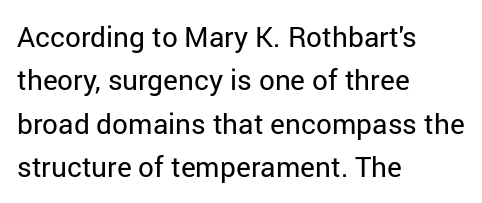
The characters are drawn with everyday or finer stroke widths. Teacher's note: observe the even left margin — that is flush-left alignment. Horizontal bands of white between lines are of average thickness. Unlike italic type, these characters show no tilt at all. Words float on clear page, feet unadorned. These lines are rendered in a variable-pitch font.
